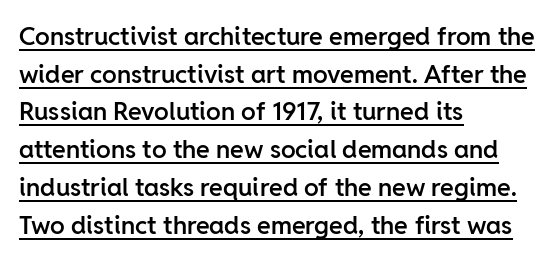
The image shows 25 px text type, upright; set left-aligned, normal line spacing (1.51x), normal letter spacing, underlined.
